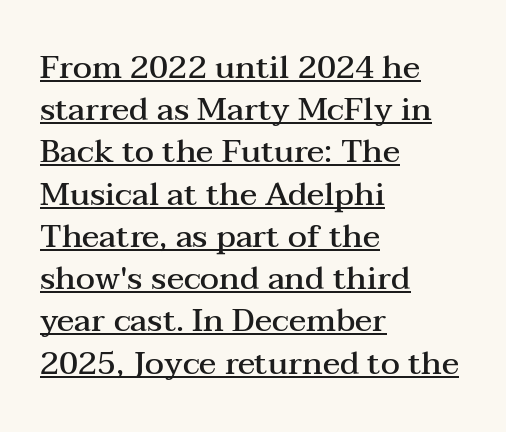
The paragraph has a hard left edge and a soft right edge. Here the glyphs are tracked normally, forming tight word shapes. This sample uses a serif face. Regarding leading, the lines here are spaced in the standard way. Do the letters lean? They stand straight.
